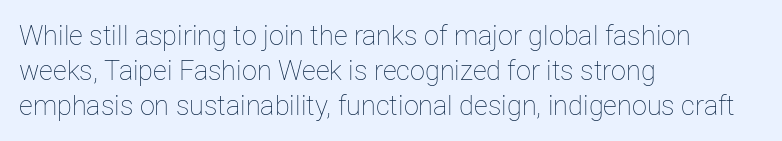
This sample keeps an unexceptional amount of space between lines. Characters remain perfectly vertical along every line. The gap between lines stays unmarked. Is this a heavy cut? Hardly; it is regular or lighter.
